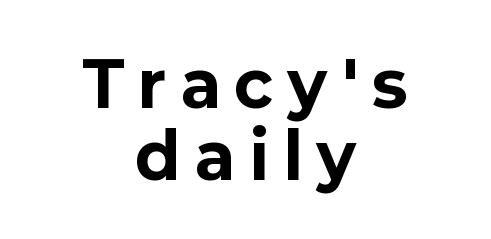
The image shows 63 px bold sans-serif type, upright; set centered, tight line spacing (1.14x), unusually wide letter spacing (+0.24 em), not underlined; low stroke contrast and a medium x-height.
